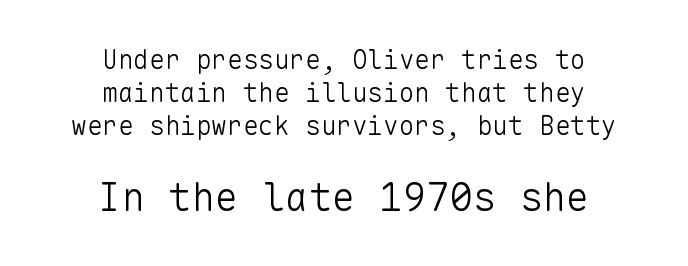
Descenders are the only things crossing below the line. A typesetter would label this face a sans. The passage shown is typed in a monospace face where columns stay perfectly aligned. Whoever set this made the second block the dominant, larger element. Vertical strokes here are truly vertical.
